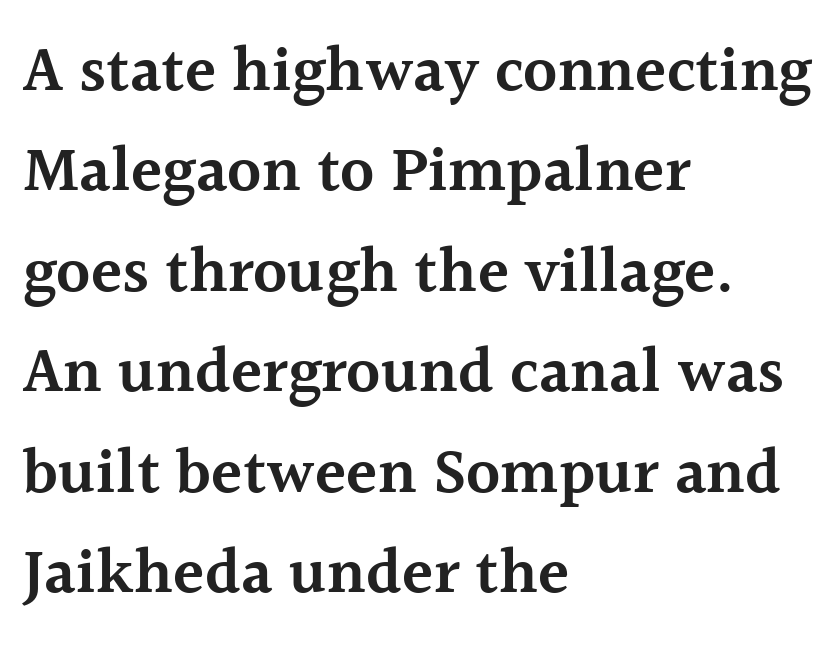
The image shows 64 px semibold serif type, upright; set left-aligned, normal line spacing (1.57x), normal letter spacing, not underlined; a medium x-height.
